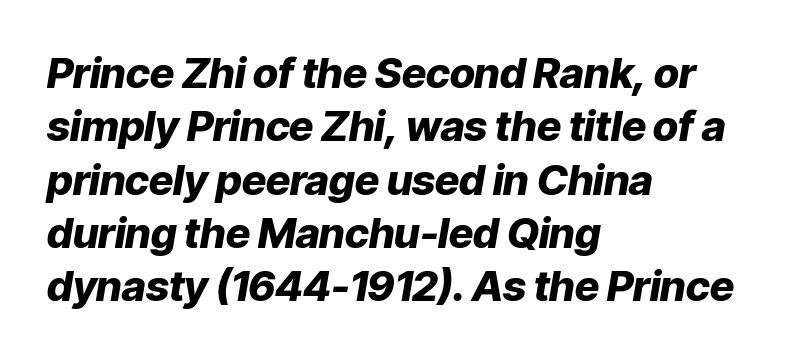
The image shows 42 px heavy type, italic (leaning right); set left-aligned, normal line spacing (1.27x), normal letter spacing, not underlined; low stroke contrast and a medium x-height.
